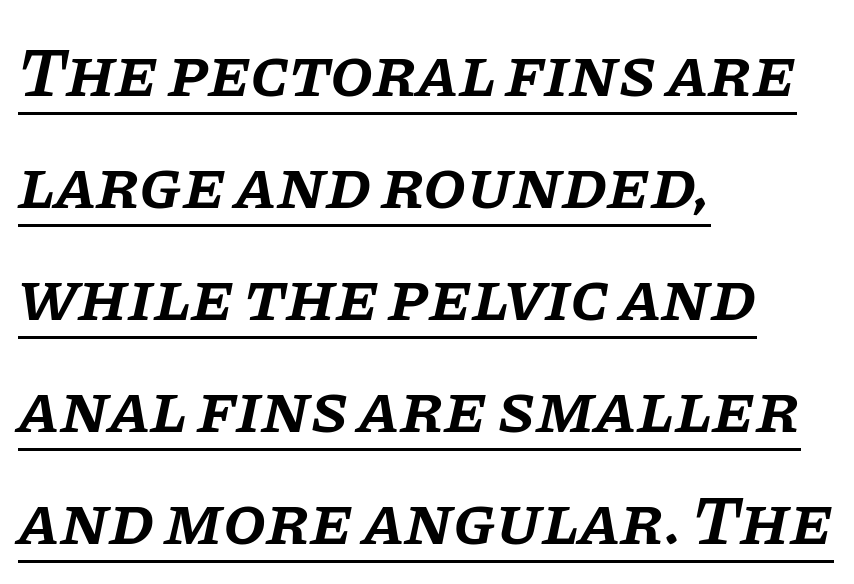
The type is set solid horizontally, with unmodified tracking. Notice how a bar underscores the lettering throughout. Every row of glyphs begins at an identical x-position on the left. The rows are spaced the way most documents space them.
